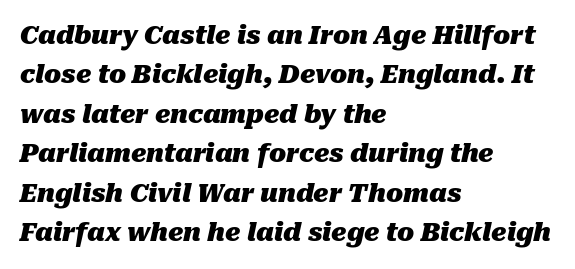
{"italic": "yes", "lean": "right", "slant_degrees": 10, "bold": "yes", "underline": "no", "align": "left", "line_spacing": "normal", "line_spacing_ratio": 1.58, "letter_spacing": "normal", "letter_spacing_em": 0.0, "glyph_px": 25}
